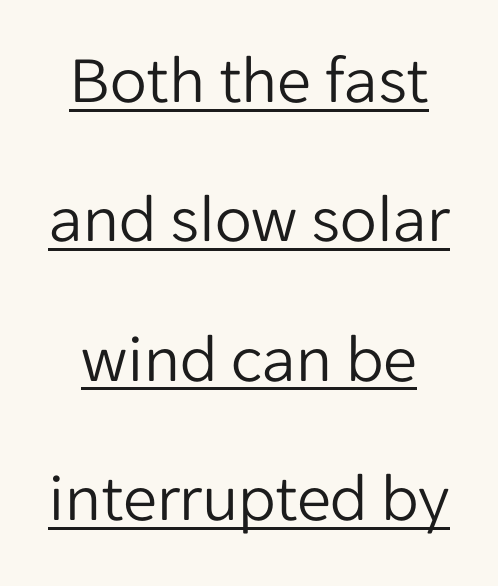
This rendering employs a face without finishing strokes, i.e., a sans-serif. The passage shown is typed in a proportional face where columns would drift. A light-to-regular cut is what we see here. Every word sits above its own underline. The block of text is sparse from top to bottom, with ample space between rows. Every character sits straight up, as roman type does.
